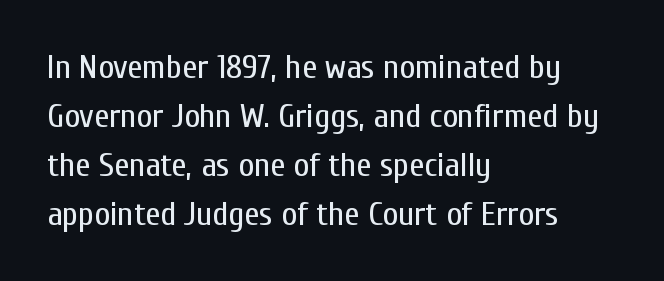
Q: Is the text bold? A: No.
Q: Is the text italic (slanted)? A: No, it is upright.
Q: Is the typeface a serif or a sans-serif typeface? A: Sans-serif.
Q: Is the text underlined? A: No.
Q: How is the paragraph aligned? A: Left-aligned.
Q: Is the spacing between letters normal or unusually wide? A: Normal.
Q: Is the spacing between lines tight, normal or loose? A: Normal.
Q: Width (condensed, normal, or wide)? A: Condensed.
Q: Stroke contrast? A: Low.
Q: x-height? A: Medium.
Q: Monospaced? A: No.
